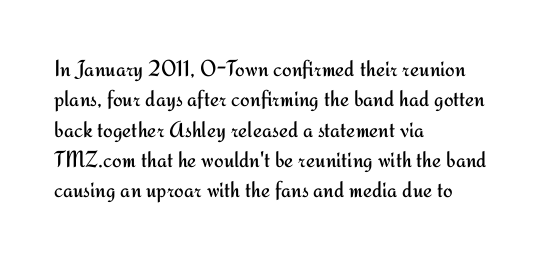
Q: Is the text bold? A: No.
Q: Is the text italic (slanted)? A: No, it is upright.
Q: Is the text underlined? A: No.
Q: How is the paragraph aligned? A: Left-aligned.
Q: Is the spacing between letters normal or unusually wide? A: Normal.
Q: Is the spacing between lines tight, normal or loose? A: Normal.
